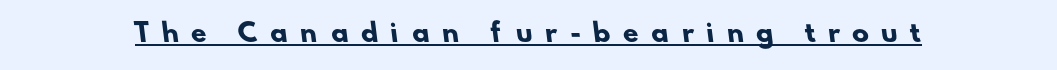
Q: Is the text bold? A: Yes.
Q: Is the text underlined? A: Yes.
Q: Is the spacing between letters normal or unusually wide? A: Unusually wide.
